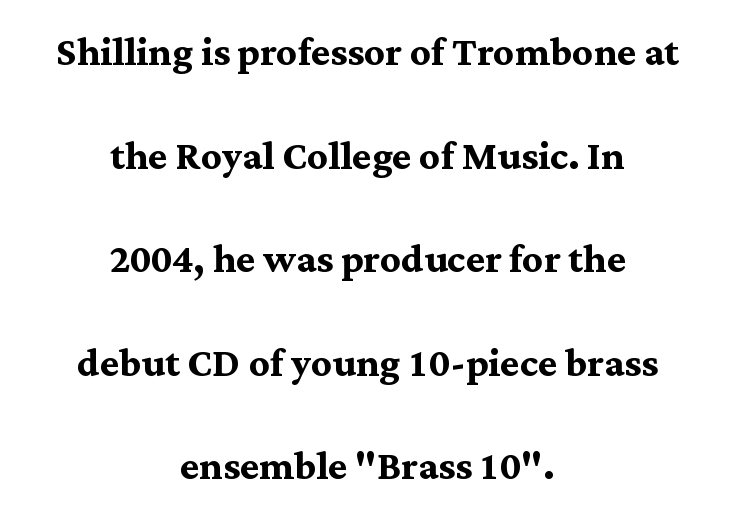
Q: Is the text bold? A: Yes.
Q: Is the text italic (slanted)? A: No, it is upright.
Q: Is the typeface a serif or a sans-serif typeface? A: Serif.
Q: Is the text underlined? A: No.
Q: How is the paragraph aligned? A: Centered.
Q: Is the spacing between letters normal or unusually wide? A: Normal.
Q: Is the spacing between lines tight, normal or loose? A: Loose.
Q: Width (condensed, normal, or wide)? A: Normal.
Q: Stroke contrast? A: Medium.
Q: x-height? A: Medium.
Q: Monospaced? A: No.
